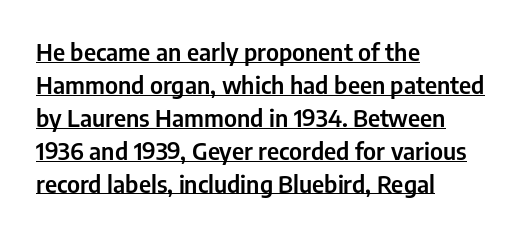
The image shows 24 px text type, upright; set left-aligned, normal line spacing (1.37x), normal letter spacing, underlined.
